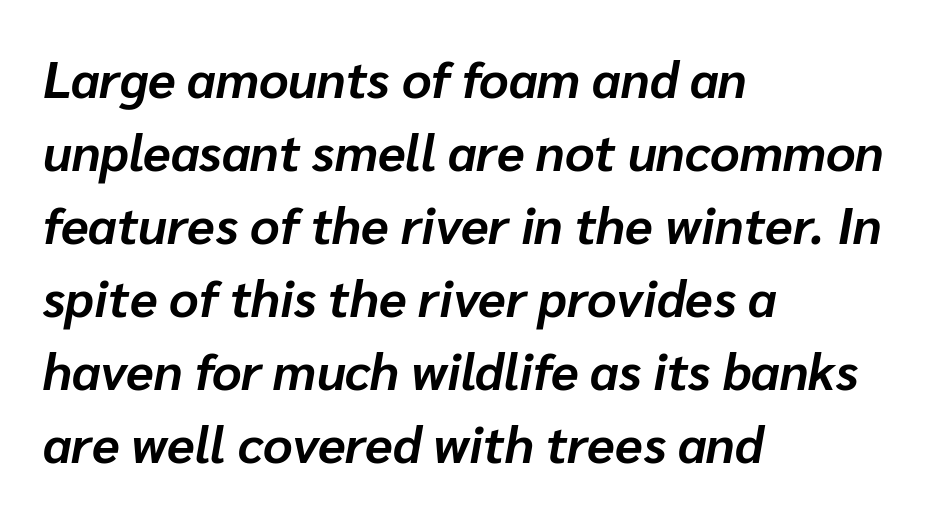
{"italic": "yes", "lean": "right", "slant_degrees": 10, "bold": "yes", "weight": "bold", "width": "normal", "stroke_contrast": "low", "x_height": "medium", "monospaced": "no", "underline": "no", "align": "left", "line_spacing": "normal", "line_spacing_ratio": 1.43, "letter_spacing": "normal", "letter_spacing_em": 0.0, "glyph_px": 51}
